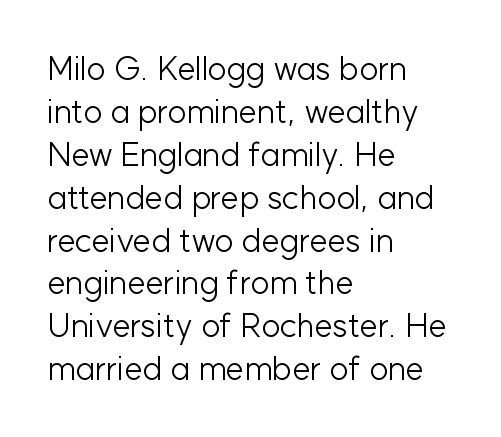
Q: Is the text bold? A: No.
Q: Is the text italic (slanted)? A: No, it is upright.
Q: Is the typeface a serif or a sans-serif typeface? A: Sans-serif.
Q: Is the text underlined? A: No.
Q: How is the paragraph aligned? A: Left-aligned.
Q: Is the spacing between letters normal or unusually wide? A: Normal.
Q: Is the spacing between lines tight, normal or loose? A: Normal.
Q: Width (condensed, normal, or wide)? A: Normal.
Q: Stroke contrast? A: Low.
Q: x-height? A: Medium.
Q: Monospaced? A: No.
